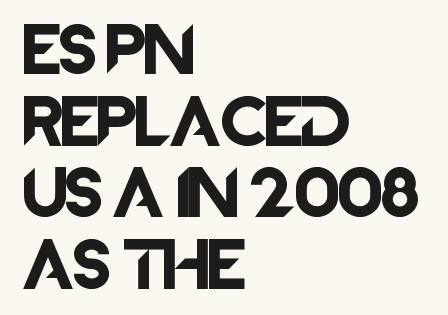
Q: Is the text italic (slanted)? A: No, it is upright.
Q: Is the typeface a serif or a sans-serif typeface? A: Sans-serif.
Q: Is the text underlined? A: No.
Q: How is the paragraph aligned? A: Left-aligned.
Q: Is the spacing between letters normal or unusually wide? A: Normal.
Q: Is the spacing between lines tight, normal or loose? A: Normal.
Q: Width (condensed, normal, or wide)? A: Normal.
Q: Stroke contrast? A: Low.
Q: x-height? A: Large.
Q: Monospaced? A: No.
